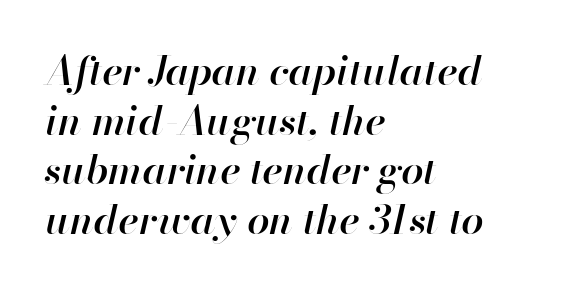
{"italic": "yes", "lean": "right", "slant_degrees": 13, "bold": "semi", "weight": "semibold", "width": "normal", "stroke_contrast": "high", "x_height": "small", "monospaced": "no", "underline": "no", "align": "left", "line_spacing_ratio": 1.24, "letter_spacing": "normal", "letter_spacing_em": 0.0, "glyph_px": 40}
